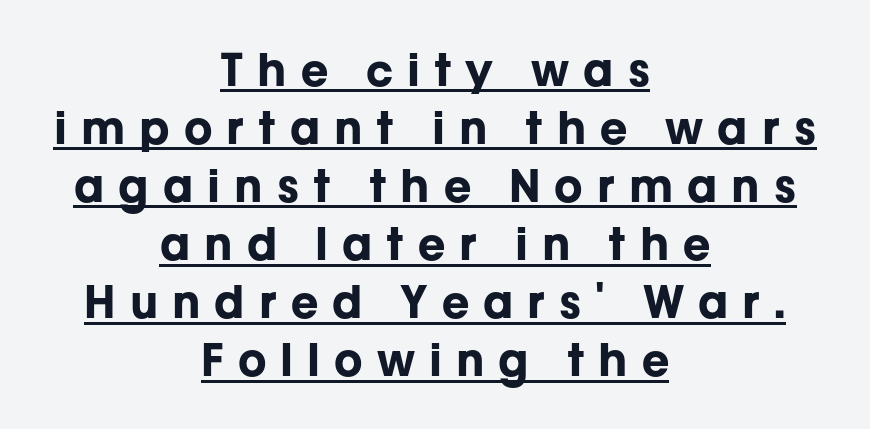
The image shows 45 px bold sans-serif type, upright; set centered, normal line spacing (1.29x), unusually wide letter spacing (+0.31 em), underlined; low stroke contrast and a medium x-height.
